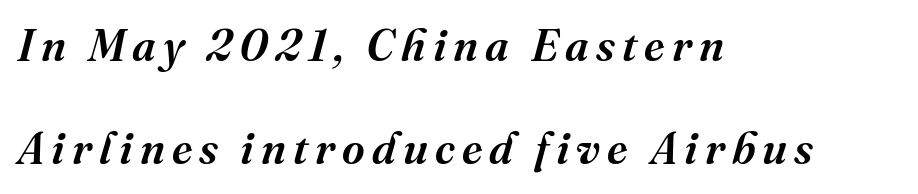
The rendering applies a slant to the glyphs. Nobody drew a line under any word here. One-word summary of the alignment: left. The text was rendered using a seriffed face with decorative stroke endings. Character widths vary here, with narrow letters taking less room than wide ones.
